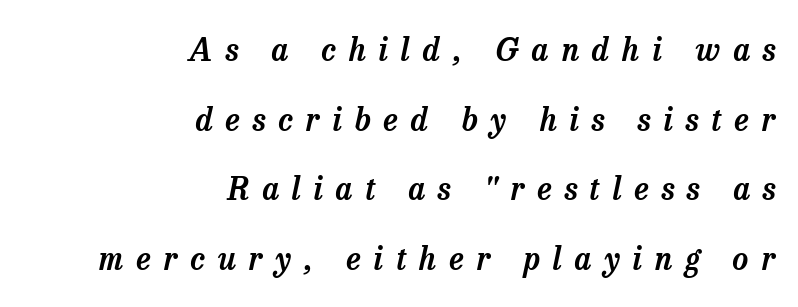
Honestly, the rows look like they've been pulled way apart. There's an unmistakable incline to the writing here. Each word looks stretched out because of the extra space between its letters. This rendering employs a face with finishing strokes, i.e., a serif. A clean baseline with only descenders dipping below it. Compared with a flush-left layout, this one pins lines to the opposite, right side.
